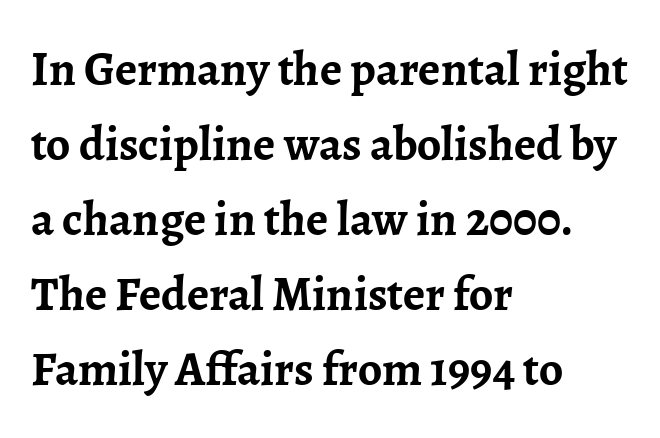
{"serif": "yes", "italic": "no", "bold": "yes", "weight": "semibold", "width": "normal", "stroke_contrast": "low", "x_height": "medium", "monospaced": "no", "underline": "no", "align": "left", "line_spacing": "normal", "line_spacing_ratio": 1.56, "letter_spacing": "normal", "letter_spacing_em": 0.0, "glyph_px": 48}
